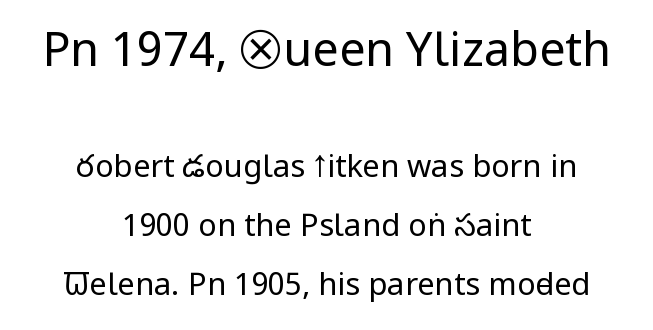
{"serif": "no", "italic": "no", "bold": "no", "weight": "regular", "width": "condensed", "stroke_contrast": "low", "x_height": "large", "monospaced": "no", "underline": "no", "align": "center", "line_spacing_ratio": 1.89, "letter_spacing": "normal", "letter_spacing_em": 0.0, "larger_block": "first", "size_ratio": 1.52, "glyph_px": 47}
